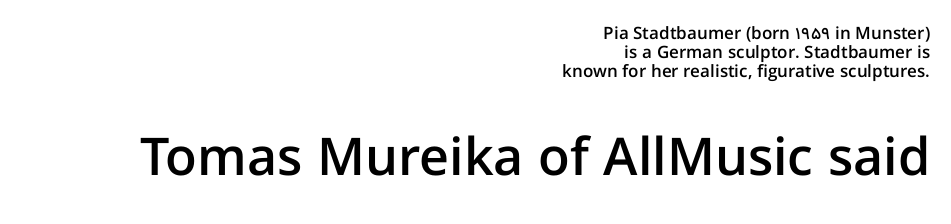
A typesetter would label this face a sans. Think of a printed novel: that variable character pitch is what you see here. Italic: no, the glyphs are upright roman. Which of the two is more prominent by size? The second, at the bottom.
